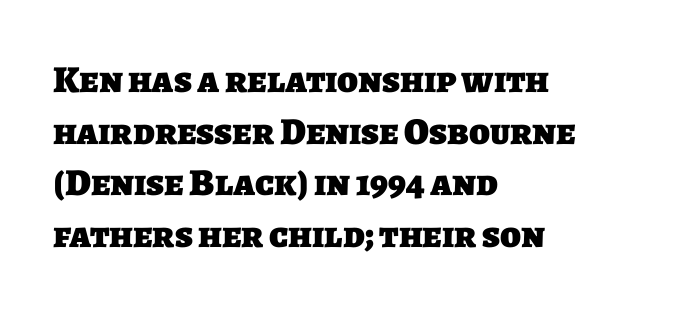
{"serif": "no", "bold": "yes", "weight": "heavy", "width": "normal", "stroke_contrast": "low", "x_height": "large", "monospaced": "no", "underline": "no", "align": "left", "line_spacing": "normal", "line_spacing_ratio": 1.36, "letter_spacing": "normal", "letter_spacing_em": 0.0, "glyph_px": 38}
